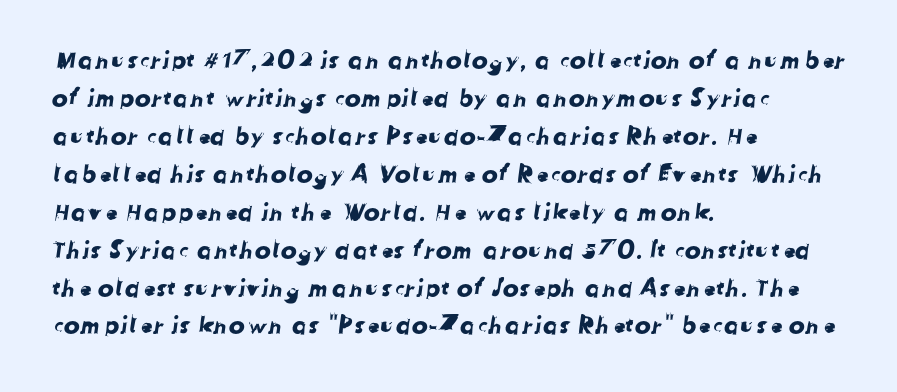
{"underline": "no", "align": "left", "line_spacing": "normal", "line_spacing_ratio": 1.58, "letter_spacing": "normal", "letter_spacing_em": 0.0, "glyph_px": 24}
